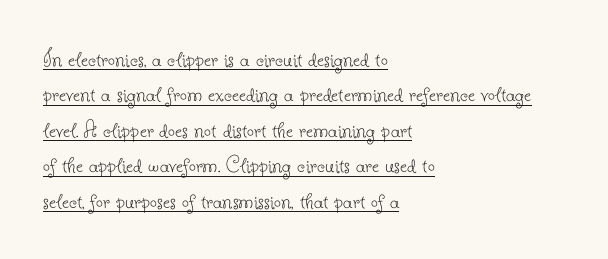
{"italic": "no", "bold": "no", "underline": "yes", "align": "left", "line_spacing": "normal", "line_spacing_ratio": 1.42, "letter_spacing": "normal", "letter_spacing_em": 0.0, "glyph_px": 25}
